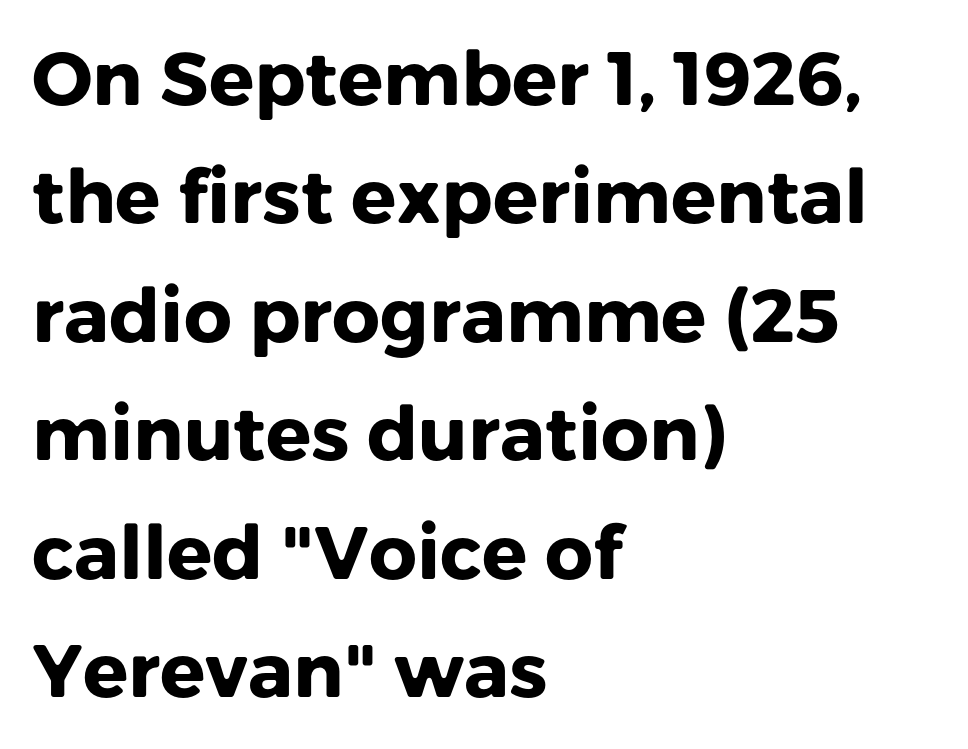
This sample keeps an unexceptional amount of space between lines. Characters remain perfectly vertical along every line. The typesetting leans heavy: a genuine bold. Decoration check: the copy has no underline. The face used here is rendered with its standard letterfit.
